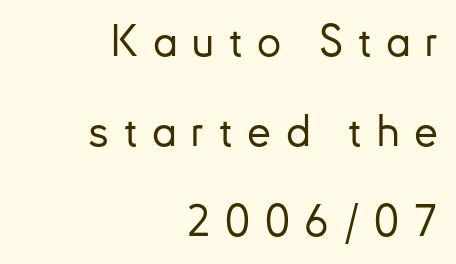
The image shows 43 px sans-serif type, upright; set right-aligned, loose line spacing (2.09x), unusually wide letter spacing (+0.34 em), not underlined; low stroke contrast and a small x-height.
